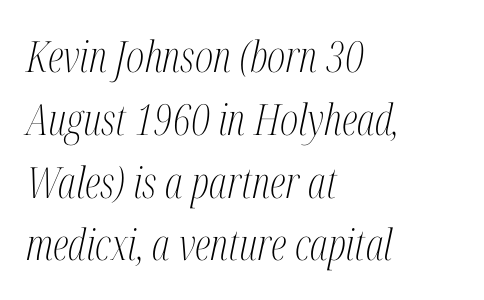
{"serif": "yes", "italic": "yes", "lean": "right", "slant_degrees": 12, "bold": "no", "weight": "light", "width": "condensed", "stroke_contrast": "medium", "x_height": "medium", "monospaced": "no", "underline": "no", "align": "left", "line_spacing": "normal", "line_spacing_ratio": 1.46, "letter_spacing": "normal", "letter_spacing_em": 0.0, "glyph_px": 43}
